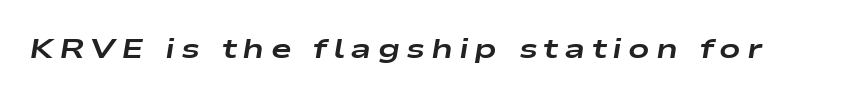
Think of a printed novel: that variable character pitch is what you see here. Spacing between characters has been opened up far beyond the box default. You'd pick this weight for a headline — it's a proper bold. Emphasis-style slanted type is in use. Honestly, there is no underline to notice here at all.
